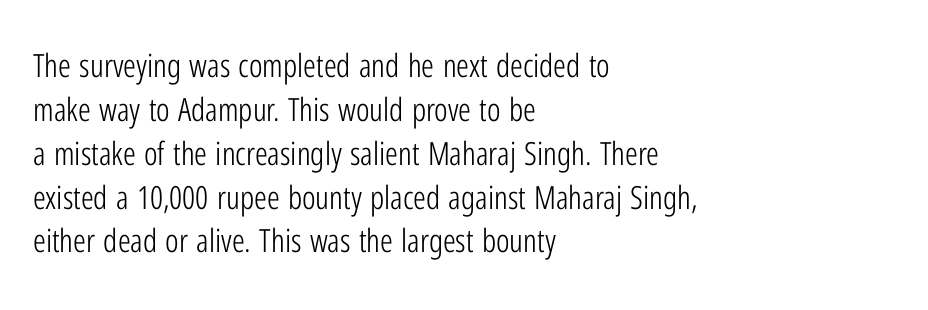
The image shows 32 px light, condensed sans-serif type, upright; set left-aligned, normal line spacing (1.37x), normal letter spacing, not underlined; low stroke contrast and a medium x-height.
